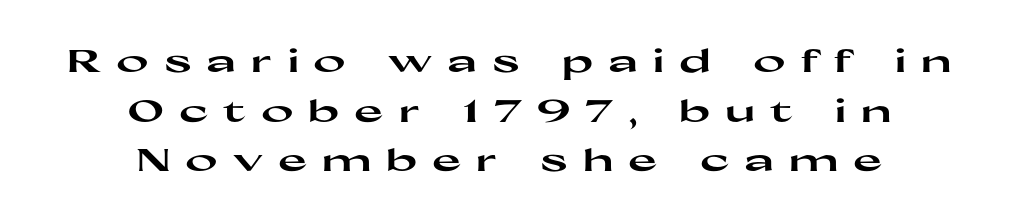
The passage shown stacks its lines at a standard gap. Posture: upright roman. Caption: expanded tracking, letters set apart. Beneath every word, the page is bare.
